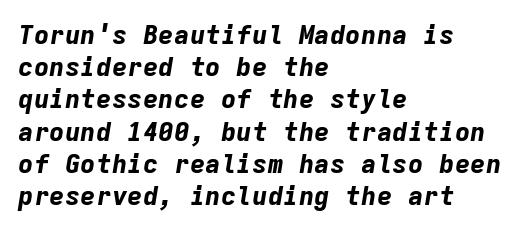
Underline: absent. Typographic density is high because the face is bold. These lines were composed using italics. In CSS terms this would be text-align: left. The gaps between neighbouring characters are ordinary and unremarkable.
